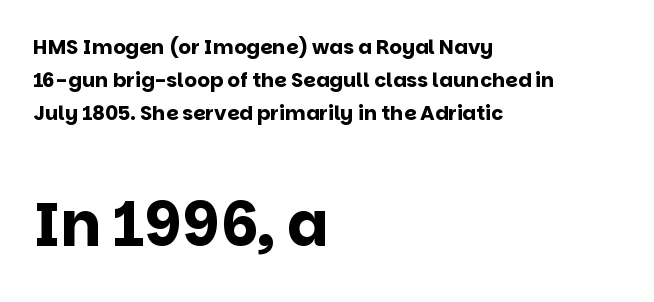
Q: Is the text bold? A: Yes.
Q: Is the text italic (slanted)? A: No, it is upright.
Q: Is the typeface a serif or a sans-serif typeface? A: Sans-serif.
Q: Is the text underlined? A: No.
Q: How is the paragraph aligned? A: Left-aligned.
Q: Is the spacing between letters normal or unusually wide? A: Normal.
Q: Is the spacing between lines tight, normal or loose? A: Normal.
Q: Which block of text is set in a larger size, the first (top) or the second (bottom)? A: The second (bottom) one.
Q: Width (condensed, normal, or wide)? A: Normal.
Q: Stroke contrast? A: Low.
Q: x-height? A: Large.
Q: Monospaced? A: No.
